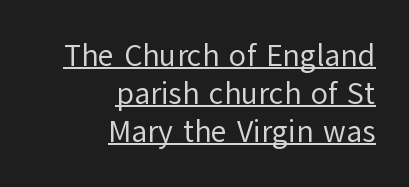
{"serif": "no", "italic": "no", "bold": "no", "weight": "regular", "width": "normal", "stroke_contrast": "low", "x_height": "medium", "monospaced": "no", "underline": "yes", "align": "right", "line_spacing_ratio": 1.22, "letter_spacing": "normal", "letter_spacing_em": 0.0, "glyph_px": 31}
